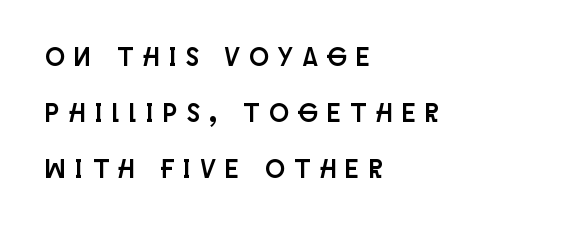
Q: Is the text italic (slanted)? A: No, it is upright.
Q: Is the text underlined? A: No.
Q: How is the paragraph aligned? A: Left-aligned.
Q: Is the spacing between letters normal or unusually wide? A: Unusually wide.
Q: Is the spacing between lines tight, normal or loose? A: Loose.
